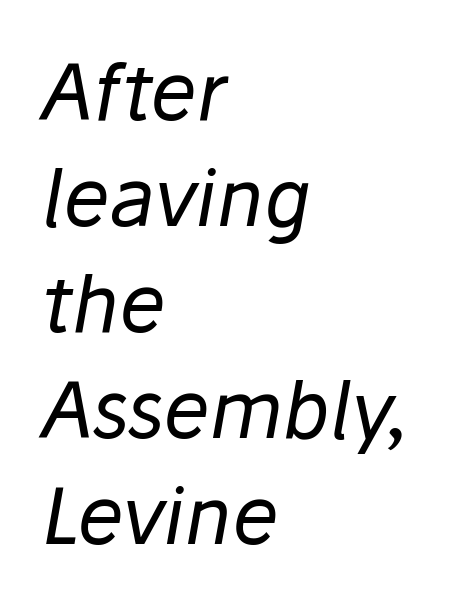
{"italic": "yes", "lean": "right", "slant_degrees": 10, "bold": "no", "weight": "regular", "width": "normal", "stroke_contrast": "low", "x_height": "medium", "monospaced": "no", "underline": "no", "align": "left", "line_spacing": "normal", "line_spacing_ratio": 1.36, "letter_spacing": "normal", "letter_spacing_em": 0.0, "glyph_px": 78}
